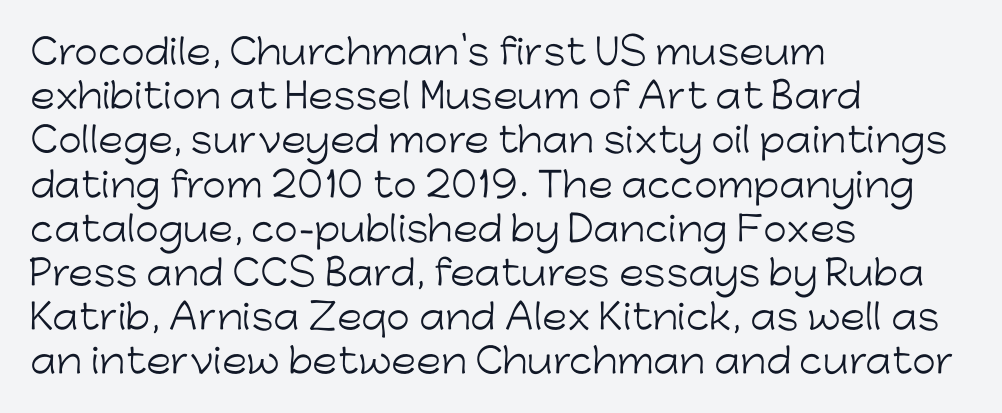
One-word summary of the alignment: left. Notice how the stems are strictly vertical — no italics here. Whoever set this chose a conventional vertical rhythm. Each stroke keeps to a modest, everyday thickness or less. Here the designer chose a conventional face with non-uniform glyph widths. The specimen omits any rule beneath the text block's lines.
